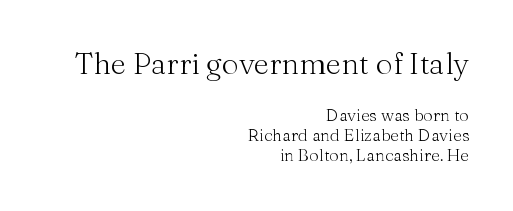
The image shows 30 px light serif type, upright; set right-aligned, line spacing 1.19x, normal letter spacing, not underlined; the first (top) block is 1.76x larger; medium stroke contrast and a medium x-height.
